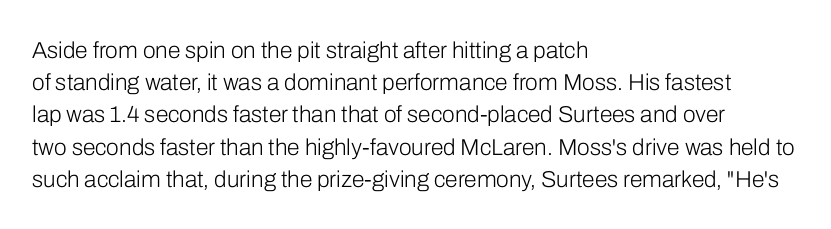
Regarding leading, the lines here are spaced in the standard way. The setting favours the left margin, as ordinary paragraphs usually do. The typeface has the unassuming heft of standard copy or less. The tracking reads as untouched default to a designer's eye. Type without underlining. Vertical strokes here are truly vertical.
